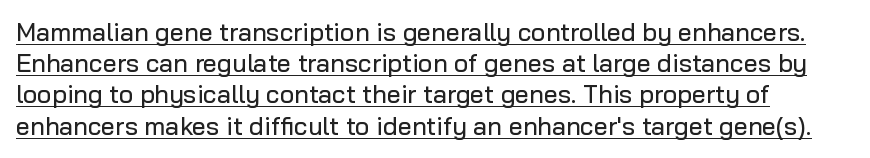
Each word holds together tightly as a unit, with standard inter-letter gaps. Posture: straight, roman, zero tilt. All the whitespace from short lines collects on the right. The glyphs are accompanied by a horizontal stroke just below them. Regular leading.
